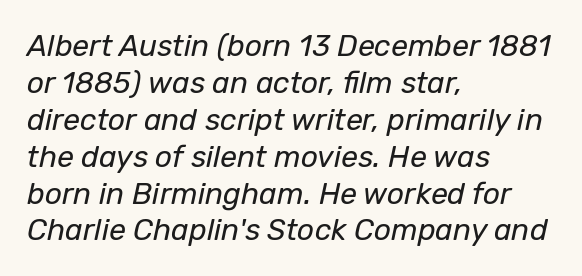
Q: Is the text bold? A: No.
Q: Is the text italic (slanted)? A: Yes, it leans right by about 12 degrees.
Q: Is the text underlined? A: No.
Q: How is the paragraph aligned? A: Left-aligned.
Q: Is the spacing between letters normal or unusually wide? A: Normal.
Q: Width (condensed, normal, or wide)? A: Normal.
Q: Stroke contrast? A: Low.
Q: x-height? A: Medium.
Q: Monospaced? A: No.
